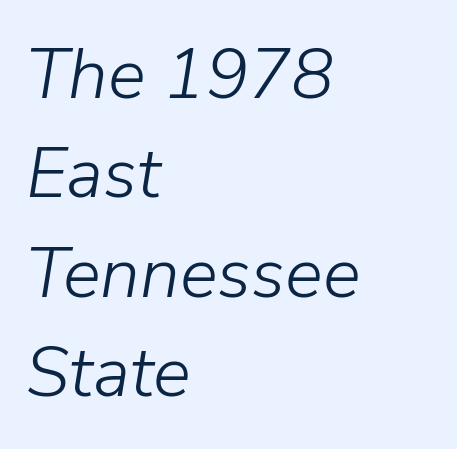
The image shows 71 px light type, italic (leaning right); set left-aligned, normal line spacing (1.4x), normal letter spacing, not underlined; low stroke contrast and a medium x-height.
